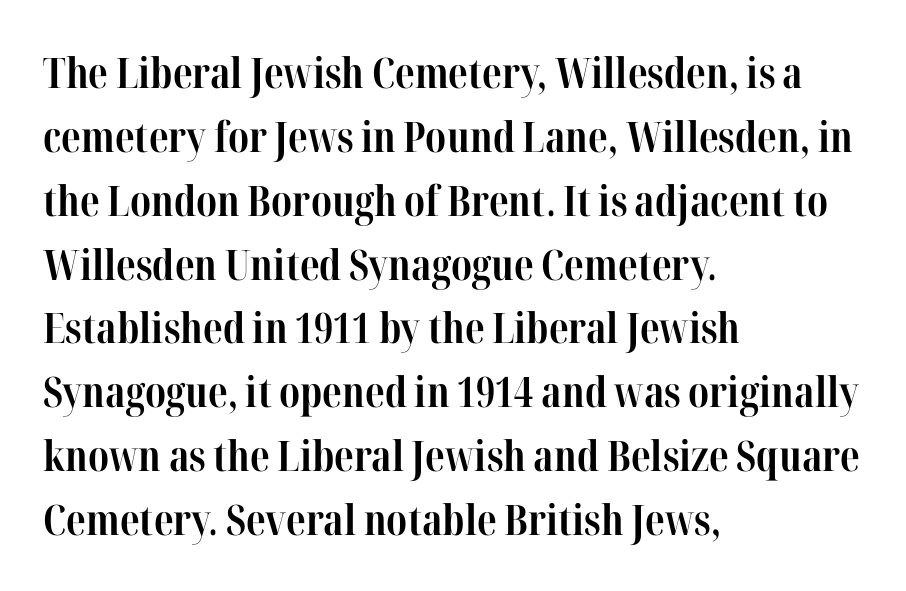
The image shows 42 px bold, condensed serif type, upright; set left-aligned, normal line spacing (1.52x), normal letter spacing, not underlined; high stroke contrast and a medium x-height.
